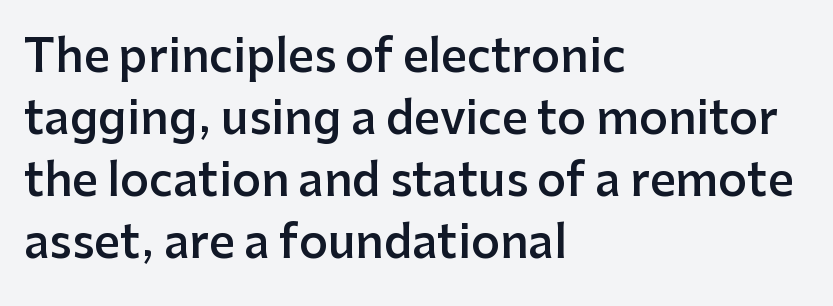
Q: Is the text bold? A: Semi-bold.
Q: Is the text italic (slanted)? A: No, it is upright.
Q: Is the typeface a serif or a sans-serif typeface? A: Sans-serif.
Q: Is the text underlined? A: No.
Q: How is the paragraph aligned? A: Left-aligned.
Q: Is the spacing between letters normal or unusually wide? A: Normal.
Q: Is the spacing between lines tight, normal or loose? A: Normal.
Q: Width (condensed, normal, or wide)? A: Normal.
Q: Stroke contrast? A: Low.
Q: x-height? A: Medium.
Q: Monospaced? A: No.
